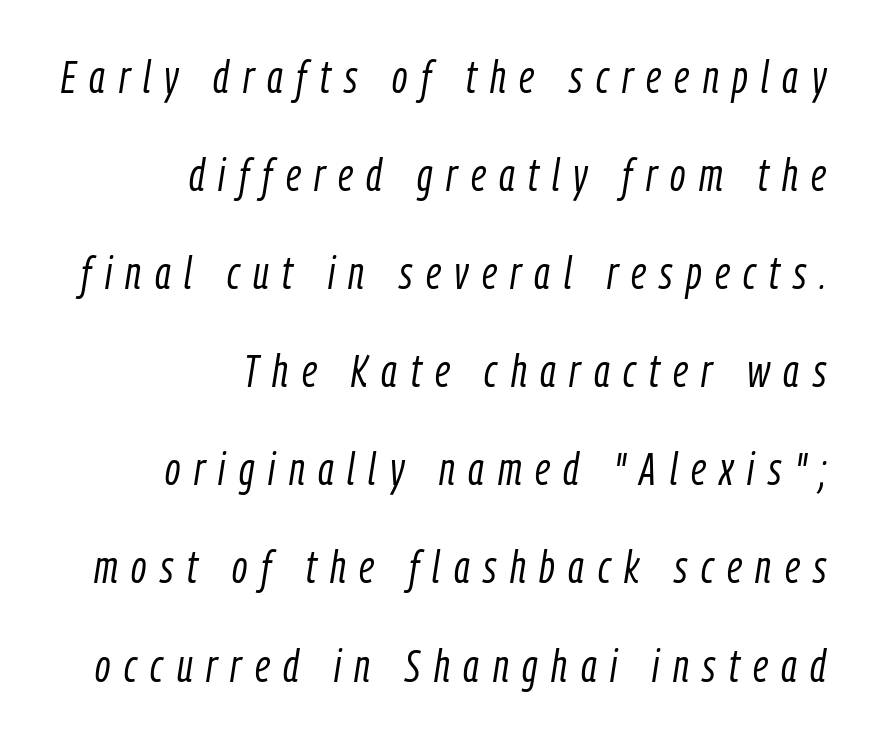
Q: Is the text bold? A: No.
Q: Is the text italic (slanted)? A: Yes, it leans right by about 9 degrees.
Q: Is the text underlined? A: No.
Q: How is the paragraph aligned? A: Right-aligned.
Q: Is the spacing between letters normal or unusually wide? A: Unusually wide.
Q: Is the spacing between lines tight, normal or loose? A: Loose.
Q: Width (condensed, normal, or wide)? A: Condensed.
Q: Stroke contrast? A: Low.
Q: x-height? A: Medium.
Q: Monospaced? A: No.
